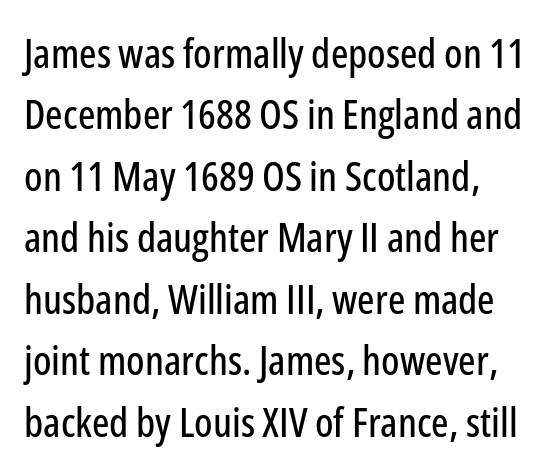
The image shows 41 px condensed sans-serif type, upright; set left-aligned, normal line spacing (1.5x), normal letter spacing, not underlined; low stroke contrast and a medium x-height.
